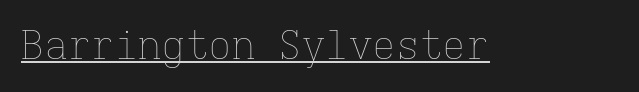
{"italic": "no", "bold": "no", "weight": "thin", "width": "normal", "stroke_contrast": "low", "x_height": "medium", "monospaced": "yes", "underline": "yes", "letter_spacing": "normal", "letter_spacing_em": 0.0, "glyph_px": 39}
